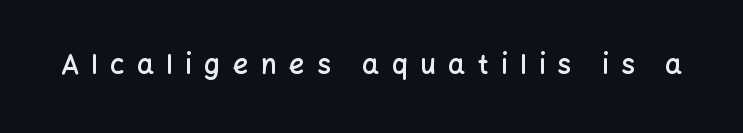
Every stem runs plumb, perpendicular to the baseline. Unmarked baselines from the first word to the last. The glyphs have the mass of a demibold cut, below bold. Short note: letters widely spaced.
